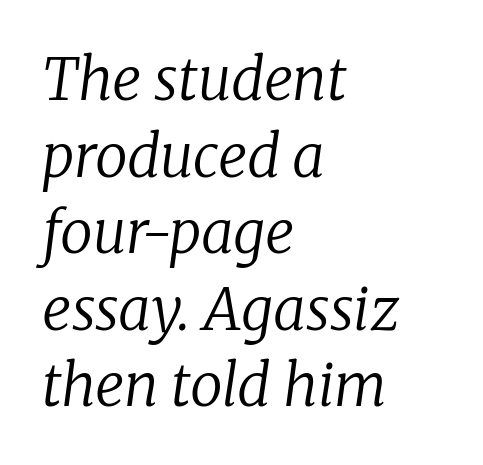
Serif or sans? Serif — the stroke terminals have little feet. Bold? No — there's no thickening of the strokes. Notice how descenders clear the ascenders below comfortably — that's standard leading. This sample has the flowing, uneven cadence of proportional lettering.
